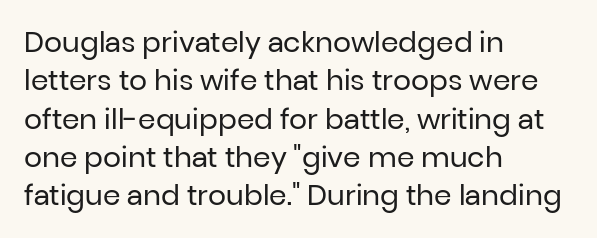
{"serif": "no", "italic": "no", "bold": "no", "weight": "regular", "width": "normal", "stroke_contrast": "low", "x_height": "medium", "monospaced": "no", "underline": "no", "align": "left", "line_spacing": "normal", "line_spacing_ratio": 1.37, "letter_spacing": "normal", "letter_spacing_em": 0.0, "glyph_px": 28}
